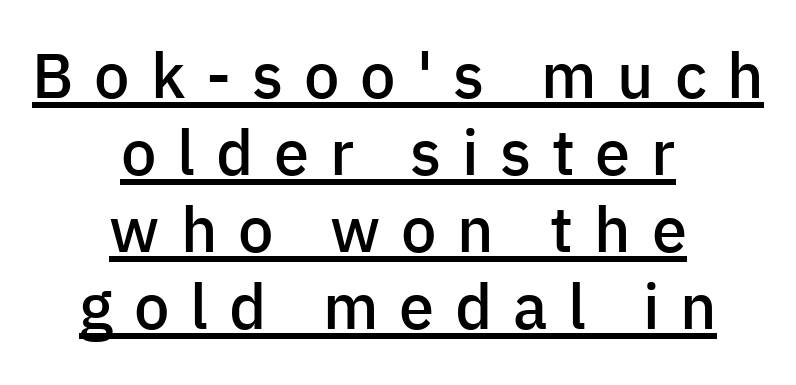
Q: Is the text bold? A: Semi-bold.
Q: Is the text italic (slanted)? A: No, it is upright.
Q: Is the typeface a serif or a sans-serif typeface? A: Sans-serif.
Q: Is the text underlined? A: Yes.
Q: How is the paragraph aligned? A: Centered.
Q: Is the spacing between letters normal or unusually wide? A: Unusually wide.
Q: Width (condensed, normal, or wide)? A: Normal.
Q: Stroke contrast? A: Low.
Q: x-height? A: Medium.
Q: Monospaced? A: No.
